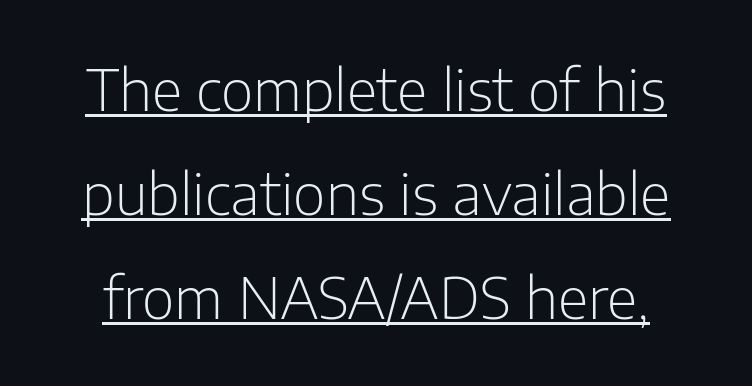
Q: Is the text bold? A: No.
Q: Is the text italic (slanted)? A: No, it is upright.
Q: Is the typeface a serif or a sans-serif typeface? A: Sans-serif.
Q: Is the text underlined? A: Yes.
Q: Is the spacing between letters normal or unusually wide? A: Normal.
Q: Width (condensed, normal, or wide)? A: Normal.
Q: Stroke contrast? A: Low.
Q: x-height? A: Medium.
Q: Monospaced? A: No.
